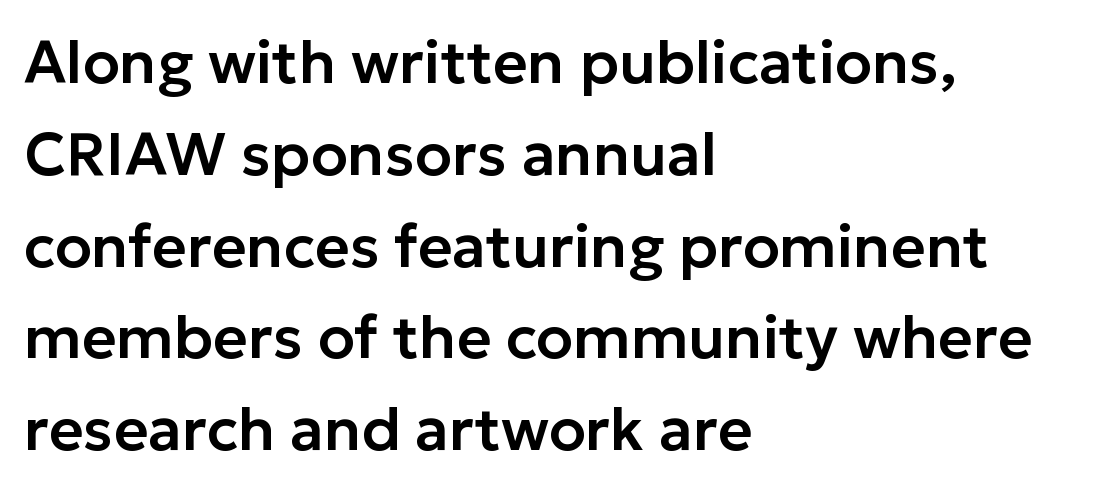
{"serif": "no", "italic": "no", "width": "normal", "stroke_contrast": "low", "x_height": "medium", "monospaced": "no", "underline": "no", "align": "left", "line_spacing": "normal", "line_spacing_ratio": 1.53, "letter_spacing": "normal", "letter_spacing_em": 0.0, "glyph_px": 60}
